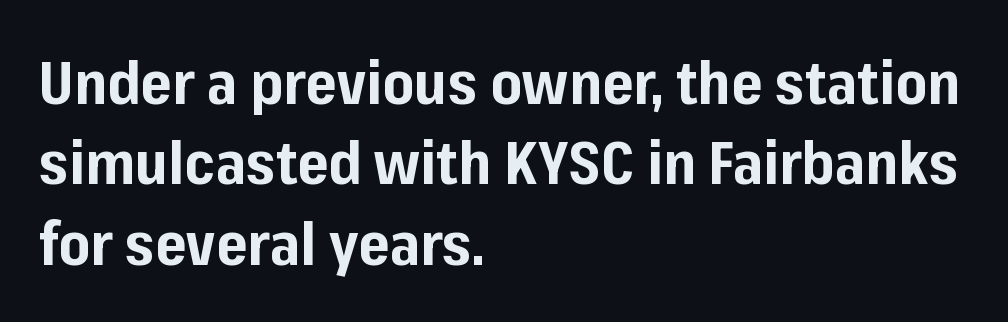
Q: Is the text bold? A: Yes.
Q: Is the text italic (slanted)? A: No, it is upright.
Q: Is the typeface a serif or a sans-serif typeface? A: Sans-serif.
Q: Is the text underlined? A: No.
Q: How is the paragraph aligned? A: Left-aligned.
Q: Is the spacing between letters normal or unusually wide? A: Normal.
Q: Is the spacing between lines tight, normal or loose? A: Normal.
Q: Width (condensed, normal, or wide)? A: Normal.
Q: Stroke contrast? A: Low.
Q: x-height? A: Medium.
Q: Monospaced? A: No.
